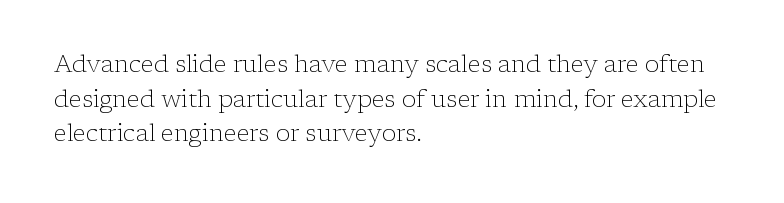
Regarding leading, the lines here are spaced in the standard way. The letters look calm and open, with moderate or lighter stems. Layout note: lines flush left. The rendering keeps characters at their native spacing. The lettering stays uniformly vertical, giving the passage a roman look. Underline: absent.
